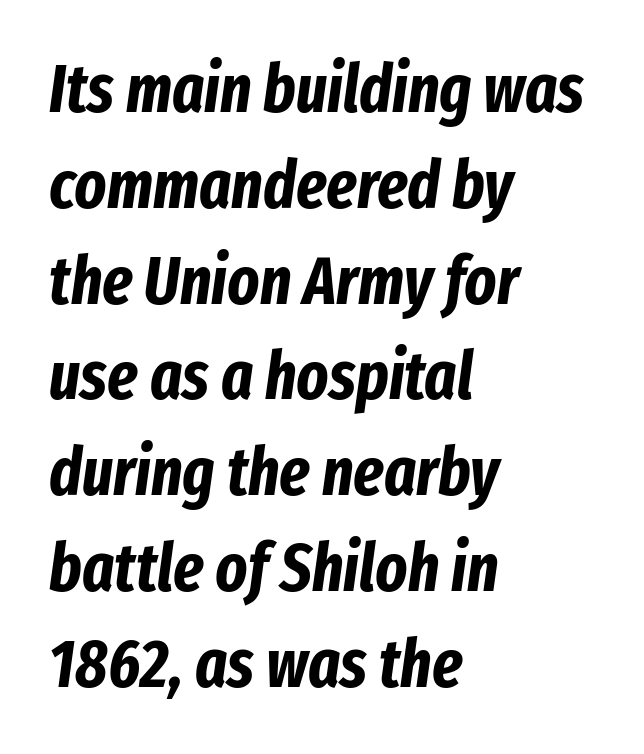
{"italic": "yes", "lean": "right", "slant_degrees": 8, "bold": "yes", "weight": "bold", "width": "condensed", "stroke_contrast": "low", "x_height": "medium", "monospaced": "no", "underline": "no", "align": "left", "line_spacing": "normal", "line_spacing_ratio": 1.43, "letter_spacing": "normal", "letter_spacing_em": 0.0, "glyph_px": 67}
